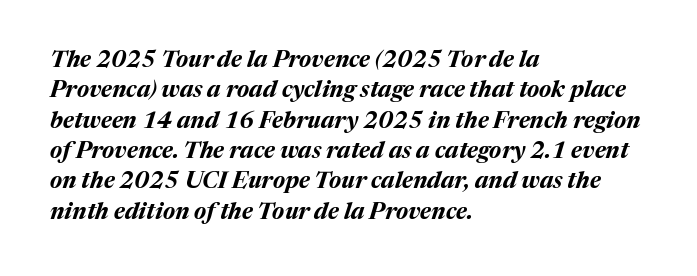
Every row of glyphs begins at an identical x-position on the left. Caption: standard tracking, unaltered. Check the space under the baseline: it is left empty. Emphasis-style slanted type is in use. Vertical spacing — default. Heavy-handed strokes throughout: this text is bold.
